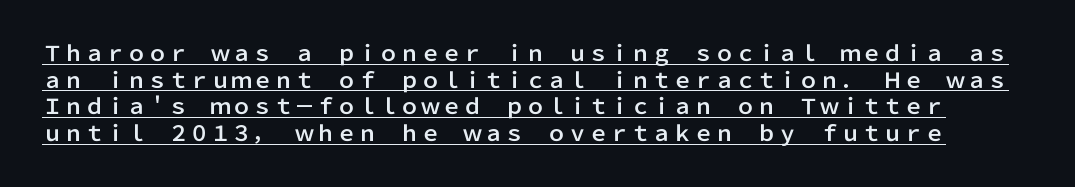
Q: Is the text italic (slanted)? A: No, it is upright.
Q: Is the text underlined? A: Yes.
Q: Is the spacing between letters normal or unusually wide? A: Normal.
Q: Is the spacing between lines tight, normal or loose? A: Normal.
